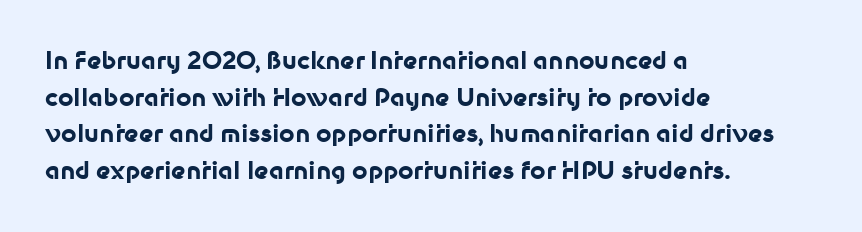
A typesetter would call this zero additional tracking. The letters stand upright; this is a roman face. Regular leading. The passage is arranged the way most books set body copy — flush left. Rule under the text: the space is simply empty. Strokes here are thick enough to call this a true bold.
